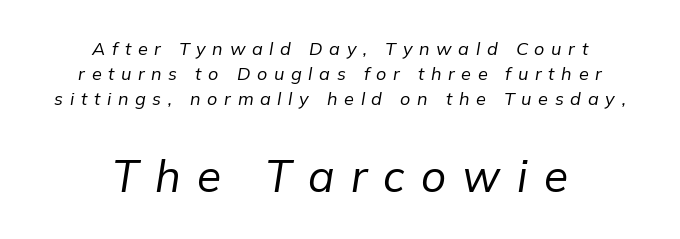
{"italic": "yes", "lean": "right", "slant_degrees": 9, "bold": "no", "weight": "regular", "width": "normal", "stroke_contrast": "low", "x_height": "medium", "monospaced": "no", "underline": "no", "align": "center", "line_spacing": "normal", "line_spacing_ratio": 1.4, "letter_spacing": "wide", "letter_spacing_em": 0.37, "larger_block": "second", "size_ratio": 2.44, "glyph_px": 44}
